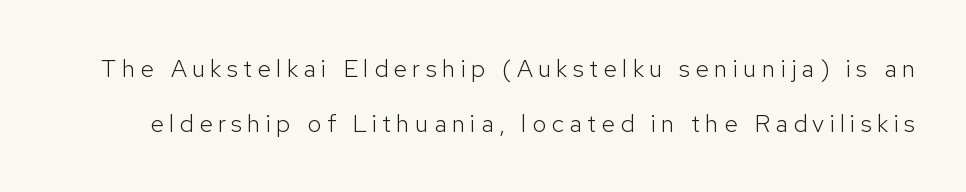
Whoever set this chose breathing room over compactness in the vertical rhythm. The face used here is rendered with a markedly widened letterfit. Notice how the stems are strictly vertical — no italics here. Compared with a typical body face, this is equally light or lighter still.
